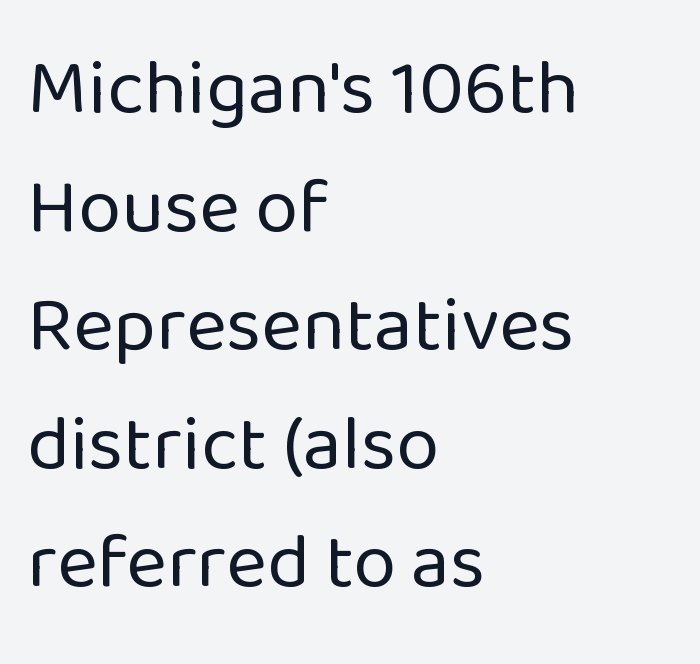
Here the designer chose a conventional face with non-uniform glyph widths. What stands out about the letter spacing? Nothing — it is the standard amount. The letters stand straight up with perfectly vertical stems. Check under the words: just untouched page. Honestly, the row spacing looks completely unremarkable. Heft: none added — not bold.
